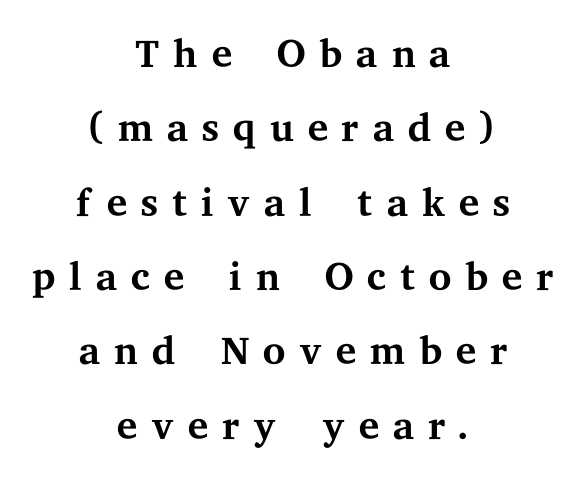
Q: Is the text bold? A: No.
Q: Is the text italic (slanted)? A: No, it is upright.
Q: Is the typeface a serif or a sans-serif typeface? A: Serif.
Q: Is the text underlined? A: No.
Q: How is the paragraph aligned? A: Centered.
Q: Is the spacing between letters normal or unusually wide? A: Unusually wide.
Q: Is the spacing between lines tight, normal or loose? A: Normal.
Q: Width (condensed, normal, or wide)? A: Wide.
Q: Stroke contrast? A: Medium.
Q: x-height? A: Medium.
Q: Monospaced? A: No.
